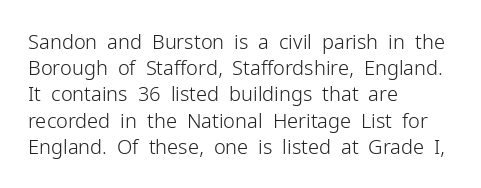
The image shows 20 px text type, upright; set left-aligned, normal line spacing (1.31x), normal letter spacing, not underlined.
